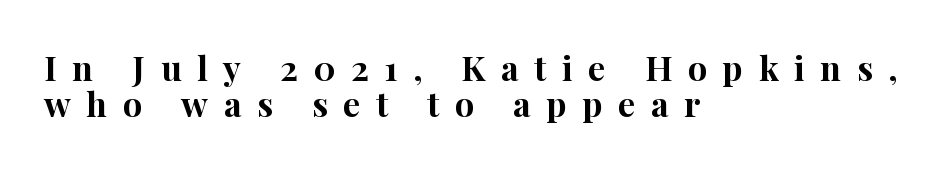
Q: Is the text bold? A: Yes.
Q: Is the text italic (slanted)? A: No, it is upright.
Q: Is the typeface a serif or a sans-serif typeface? A: Serif.
Q: Is the text underlined? A: No.
Q: How is the paragraph aligned? A: Left-aligned.
Q: Is the spacing between letters normal or unusually wide? A: Unusually wide.
Q: Is the spacing between lines tight, normal or loose? A: Tight.
Q: Width (condensed, normal, or wide)? A: Normal.
Q: Stroke contrast? A: High.
Q: x-height? A: Medium.
Q: Monospaced? A: No.
